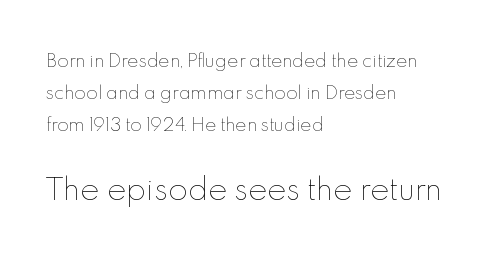
{"italic": "no", "bold": "no", "weight": "thin", "width": "normal", "x_height": "small", "monospaced": "no", "underline": "no", "align": "left", "line_spacing_ratio": 1.87, "letter_spacing": "normal", "letter_spacing_em": 0.0, "larger_block": "second", "size_ratio": 1.71, "glyph_px": 29}
